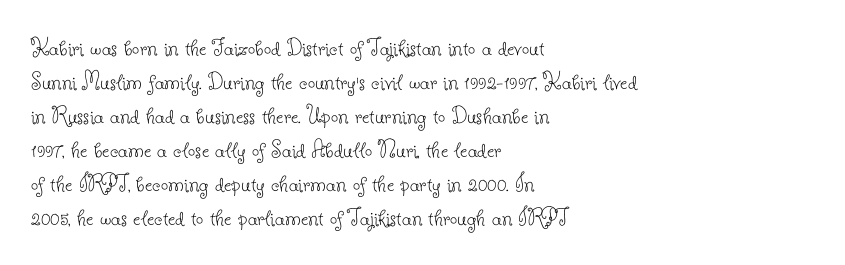
Descenders are the only things crossing below the line. All the whitespace from short lines collects on the right. Characters remain perfectly vertical along every line. The letters sit at their default tracking, neither squeezed nor spread.
